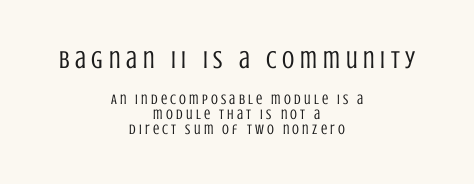
Q: Is the text bold? A: No.
Q: Is the text italic (slanted)? A: No, it is upright.
Q: Is the text underlined? A: No.
Q: How is the paragraph aligned? A: Centered.
Q: Is the spacing between letters normal or unusually wide? A: Unusually wide.
Q: Is the spacing between lines tight, normal or loose? A: Tight.
Q: Which block of text is set in a larger size, the first (top) or the second (bottom)? A: The first (top) one.
